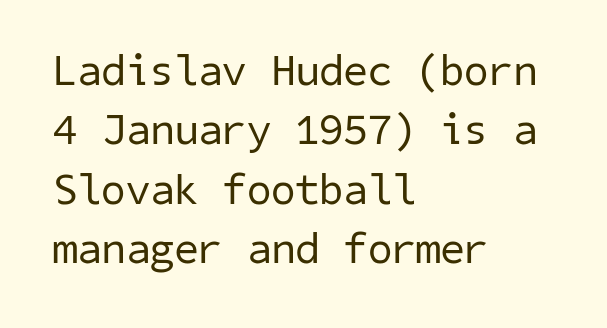
The image shows 44 px regular-weight sans-serif type; set left-aligned, normal line spacing (1.35x), normal letter spacing, not underlined; low stroke contrast and a medium x-height.
